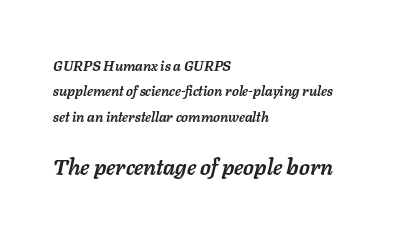
{"italic": "yes", "lean": "right", "slant_degrees": 11, "bold": "yes", "underline": "no", "align": "left", "line_spacing_ratio": 1.81, "letter_spacing": "normal", "letter_spacing_em": 0.0, "larger_block": "second", "size_ratio": 1.57, "glyph_px": 22}
